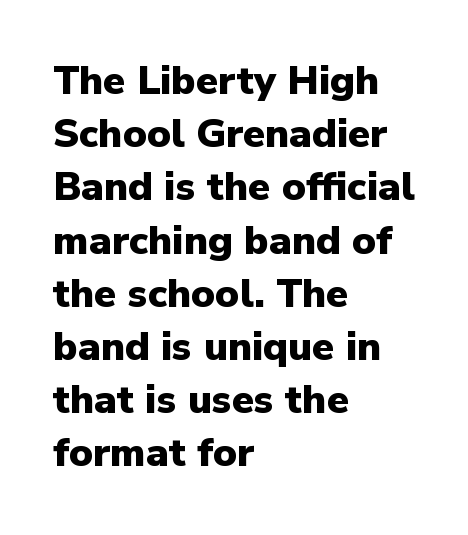
The line texture is even and compact thanks to regular tracking. In terms of weight, the rendering is a true, heavy bold. Proportional: the letters do not fall into vertical columns. Honestly, the row spacing looks completely unremarkable. The lettering holds an erect, upright posture throughout.
